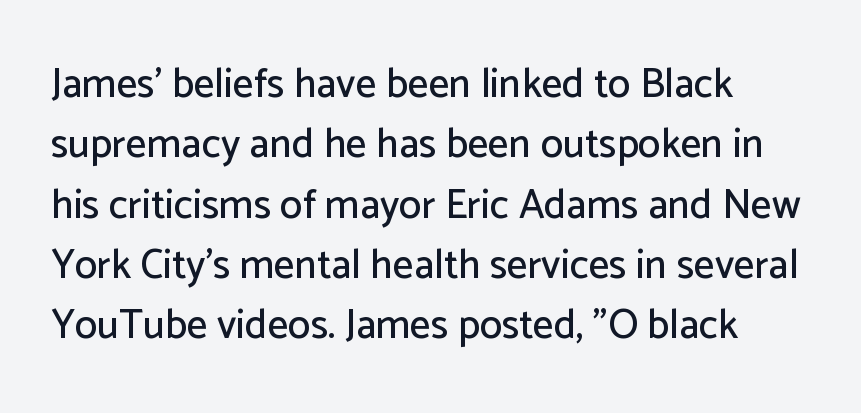
{"serif": "no", "italic": "no", "width": "normal", "stroke_contrast": "low", "x_height": "medium", "monospaced": "no", "underline": "no", "align": "left", "line_spacing": "normal", "line_spacing_ratio": 1.47, "letter_spacing": "normal", "letter_spacing_em": 0.0, "glyph_px": 41}
